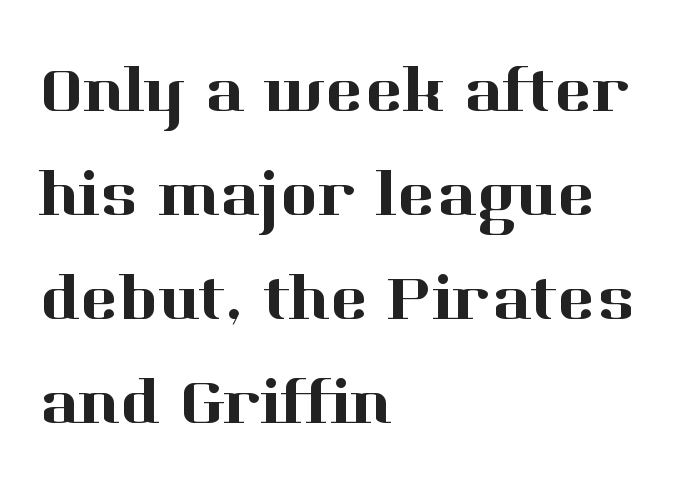
The text block is weighted toward the left margin, trailing off unevenly rightward. The typography opts for an upright posture over an oblique one. This rendering features lettering with no underline. What's the leading like? Ordinary, nothing unusual. This sample has the flowing, uneven cadence of proportional lettering. The letterforms sit shoulder to shoulder at normal distance.
